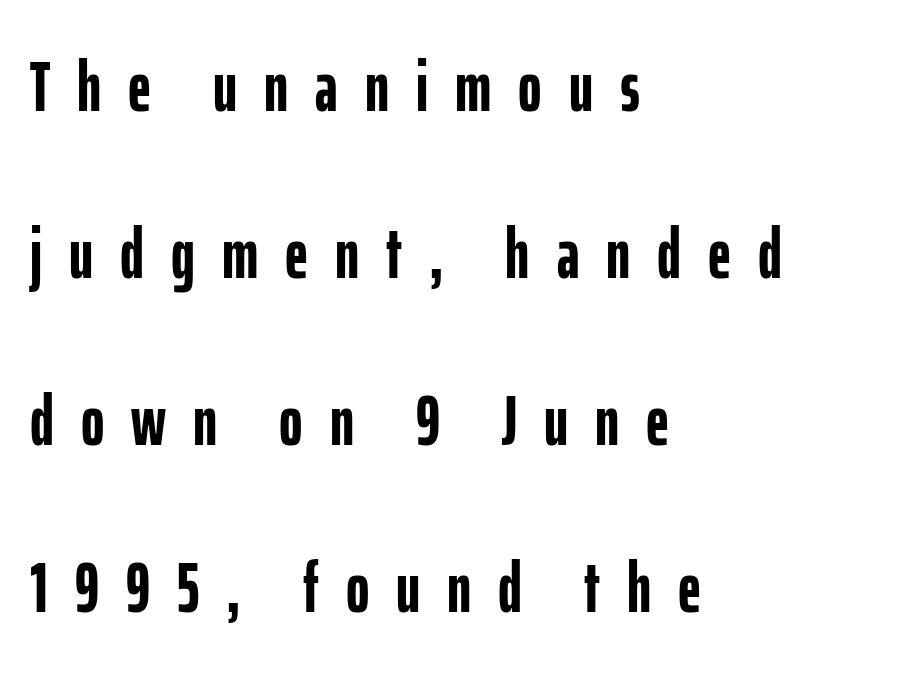
The image shows 71 px semibold, condensed sans-serif type, upright; set left-aligned, loose line spacing (2.35x), unusually wide letter spacing (+0.38 em), not underlined; low stroke contrast and a medium x-height.
